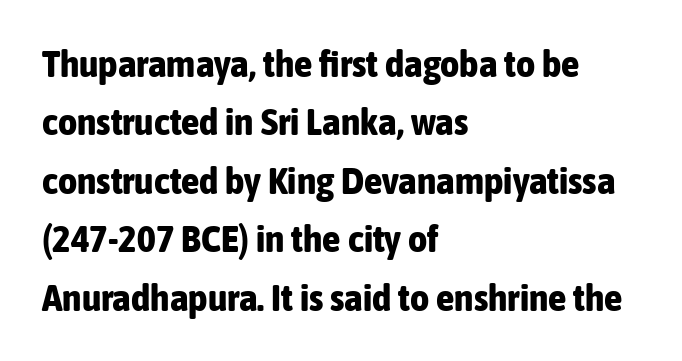
The image shows 37 px bold, condensed sans-serif type, upright; set left-aligned, normal line spacing (1.58x), normal letter spacing, not underlined; low stroke contrast and a medium x-height.
